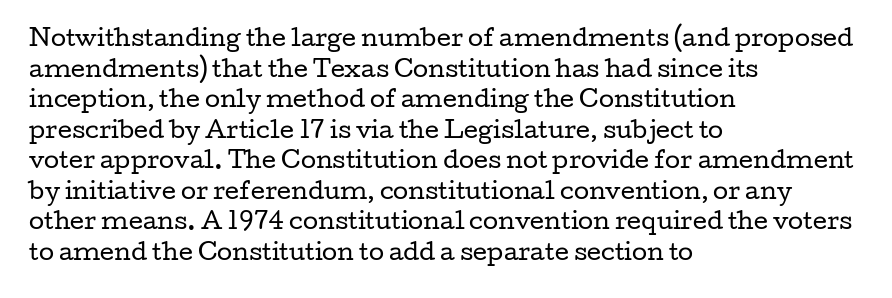
{"italic": "no", "bold": "no", "underline": "no", "align": "left", "line_spacing": "normal", "line_spacing_ratio": 1.39, "letter_spacing": "normal", "letter_spacing_em": 0.0, "glyph_px": 22}
